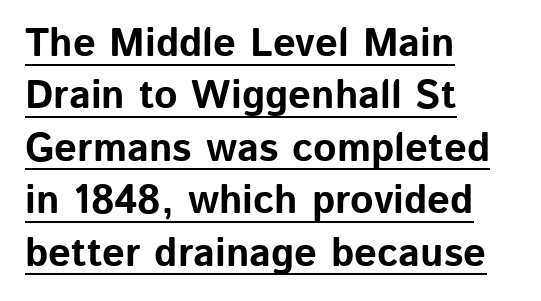
The image shows 40 px bold sans-serif type, upright; set left-aligned, normal line spacing (1.31x), normal letter spacing, underlined; low stroke contrast and a medium x-height.
